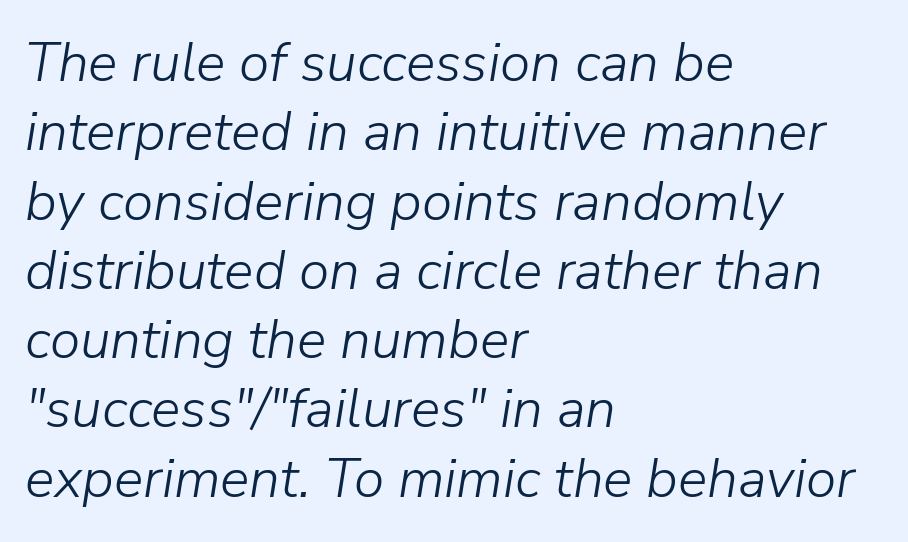
The image shows 55 px light type, italic (leaning right); set left-aligned, normal line spacing (1.26x), normal letter spacing, not underlined; low stroke contrast and a medium x-height.
